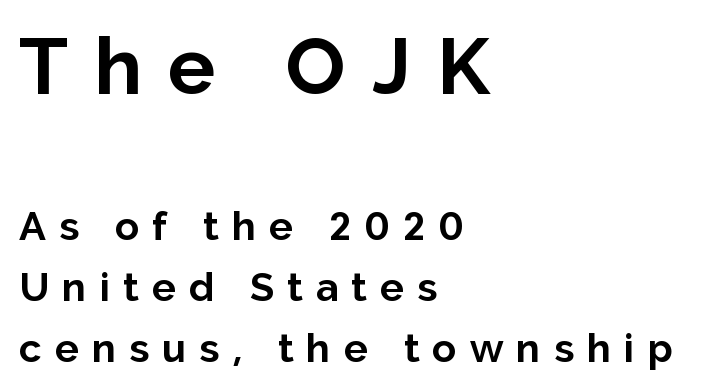
Q: Is the text bold? A: Yes.
Q: Is the text italic (slanted)? A: No, it is upright.
Q: Is the typeface a serif or a sans-serif typeface? A: Sans-serif.
Q: Is the text underlined? A: No.
Q: How is the paragraph aligned? A: Left-aligned.
Q: Is the spacing between letters normal or unusually wide? A: Unusually wide.
Q: Is the spacing between lines tight, normal or loose? A: Normal.
Q: Which block of text is set in a larger size, the first (top) or the second (bottom)? A: The first (top) one.
Q: Width (condensed, normal, or wide)? A: Normal.
Q: Stroke contrast? A: Low.
Q: x-height? A: Medium.
Q: Monospaced? A: No.
